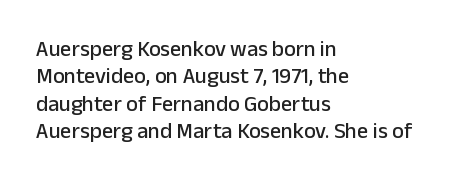
{"italic": "no", "underline": "no", "align": "left", "line_spacing": "normal", "line_spacing_ratio": 1.25, "letter_spacing": "normal", "letter_spacing_em": 0.0, "glyph_px": 22}
